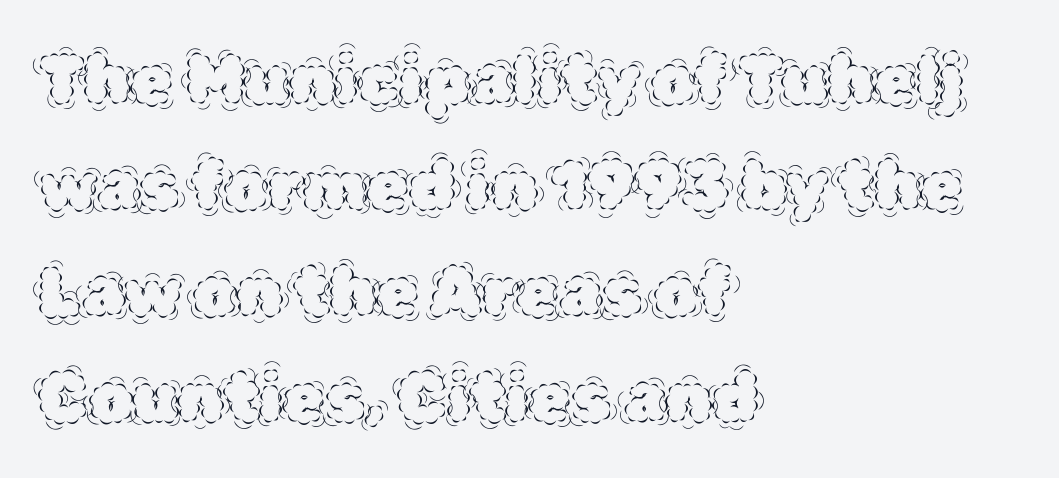
Q: Is the text bold? A: No.
Q: Is the text italic (slanted)? A: No, it is upright.
Q: Is the text underlined? A: No.
Q: How is the paragraph aligned? A: Left-aligned.
Q: Is the spacing between letters normal or unusually wide? A: Normal.
Q: Is the spacing between lines tight, normal or loose? A: Normal.
Q: Width (condensed, normal, or wide)? A: Normal.
Q: x-height? A: Large.
Q: Monospaced? A: No.
